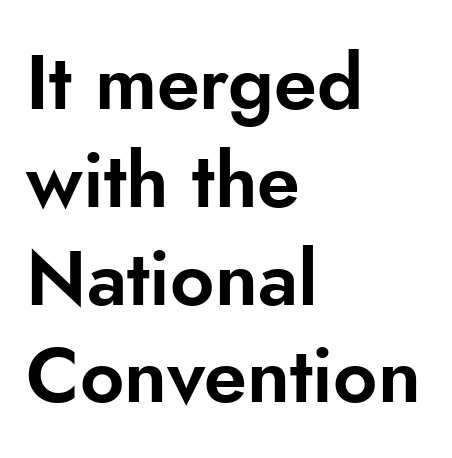
Q: Is the text italic (slanted)? A: No, it is upright.
Q: Is the typeface a serif or a sans-serif typeface? A: Sans-serif.
Q: Is the text underlined? A: No.
Q: How is the paragraph aligned? A: Left-aligned.
Q: Is the spacing between letters normal or unusually wide? A: Normal.
Q: Is the spacing between lines tight, normal or loose? A: Normal.
Q: Width (condensed, normal, or wide)? A: Normal.
Q: Stroke contrast? A: Low.
Q: x-height? A: Small.
Q: Monospaced? A: No.
